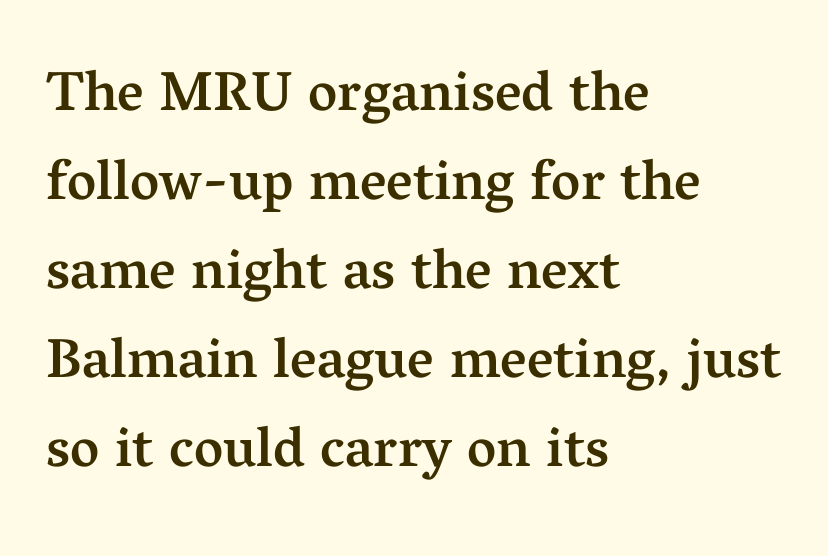
{"serif": "yes", "italic": "no", "bold": "semi", "weight": "semibold", "width": "normal", "stroke_contrast": "medium", "x_height": "medium", "monospaced": "no", "underline": "no", "align": "left", "line_spacing": "normal", "line_spacing_ratio": 1.59, "letter_spacing": "normal", "letter_spacing_em": 0.0, "glyph_px": 56}
